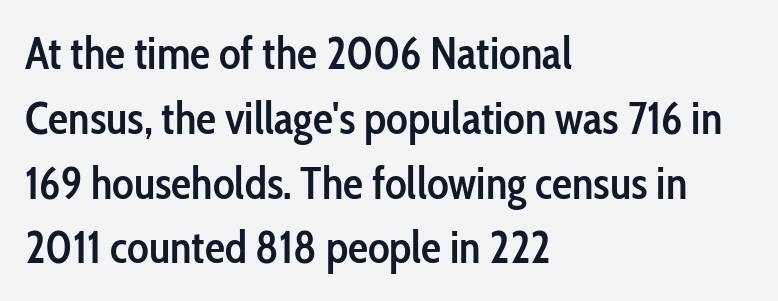
The image shows 45 px semibold, condensed sans-serif type, upright; set left-aligned, normal line spacing (1.44x), normal letter spacing, not underlined; low stroke contrast and a medium x-height.
